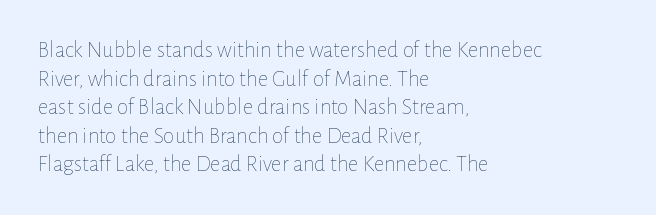
The image shows 23 px text type, upright; set left-aligned, line spacing 1.24x, normal letter spacing, not underlined.
